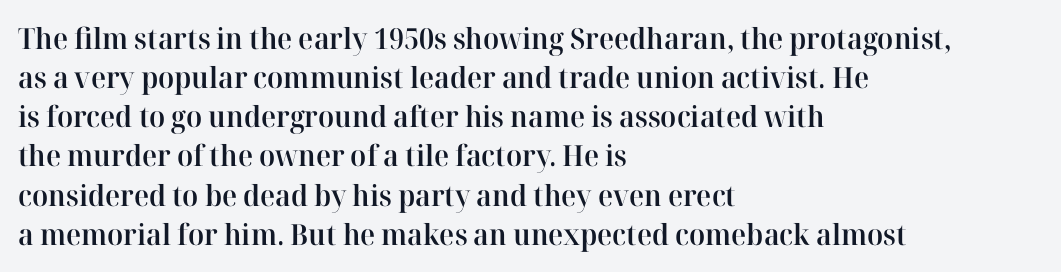
The image shows 29 px semibold serif type, upright; set left-aligned, normal line spacing (1.35x), normal letter spacing, not underlined; high stroke contrast and a medium x-height.
